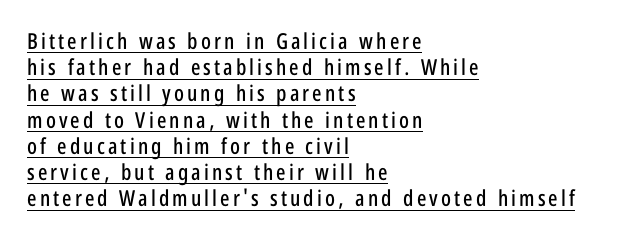
The image shows 22 px text type, upright; set left-aligned, line spacing 1.19x, underlined.
